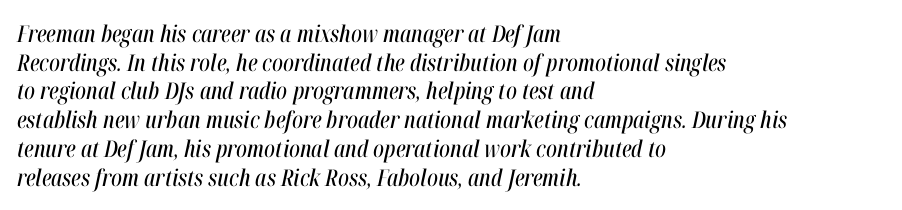
Horizontal alignment here is leftward, the default for most running prose. The strip under each line holds only bare page. A typesetter would mark this as italic. Regarding leading, the lines here are spaced in the standard way.
